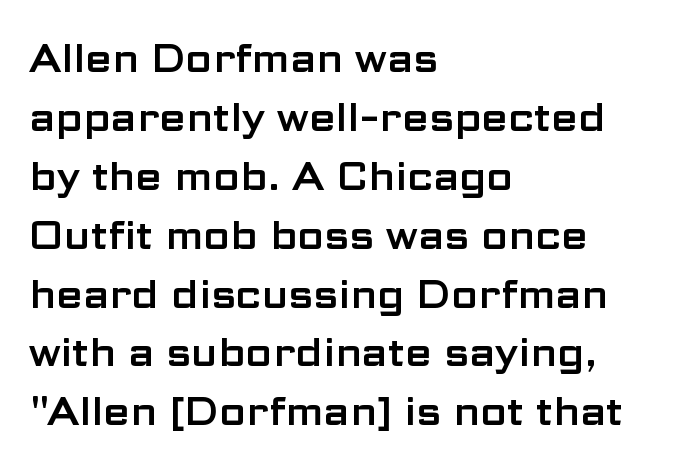
The image shows 39 px wide sans-serif type, upright; set left-aligned, normal line spacing (1.51x), normal letter spacing, not underlined; low stroke contrast and a medium x-height.
